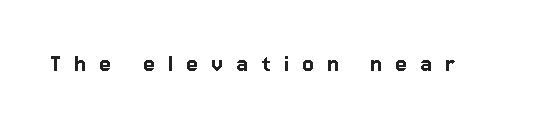
Q: Is the text italic (slanted)? A: No, it is upright.
Q: Is the text underlined? A: No.
Q: Is the spacing between letters normal or unusually wide? A: Unusually wide.
